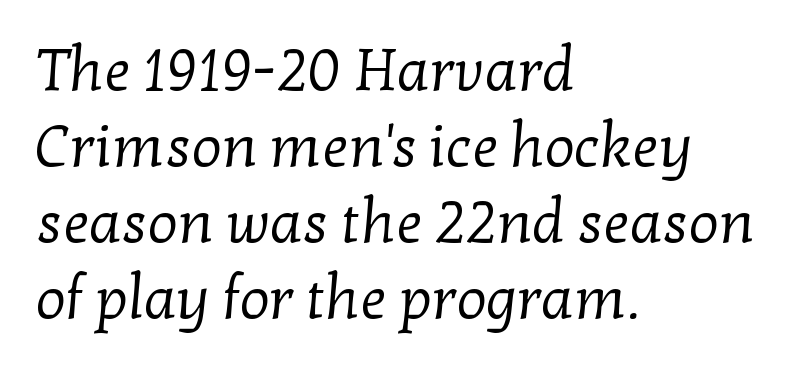
The image shows 59 px regular-weight serif type; set left-aligned, normal line spacing (1.29x), normal letter spacing, not underlined; low stroke contrast and a medium x-height.
